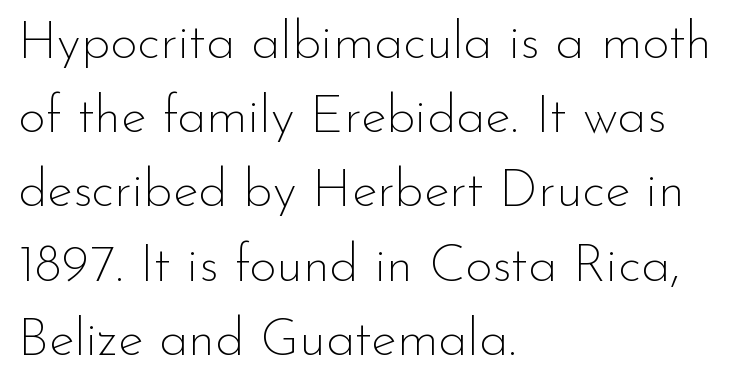
The image shows 53 px thin sans-serif type, upright; set left-aligned, normal line spacing (1.4x), normal letter spacing, not underlined; low stroke contrast and a small x-height.
